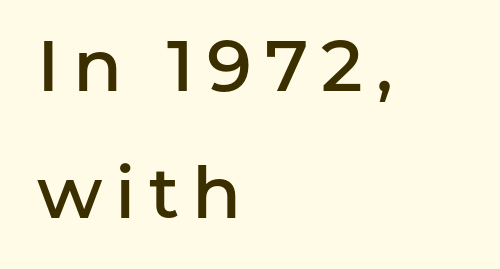
{"serif": "no", "italic": "no", "bold": "semi", "weight": "semibold", "width": "normal", "stroke_contrast": "low", "x_height": "medium", "monospaced": "no", "underline": "no", "align": "left", "line_spacing_ratio": 1.76, "glyph_px": 72}
